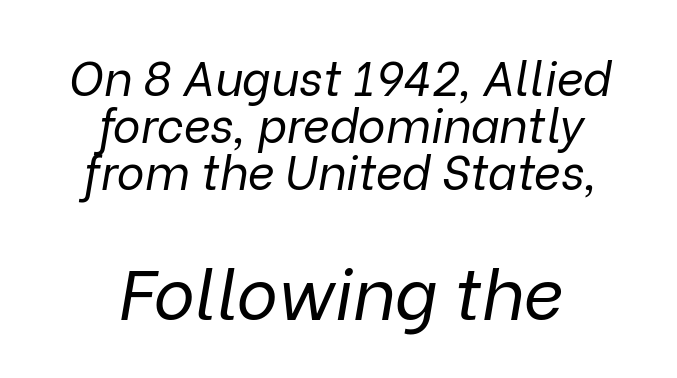
The image shows 70 px regular-weight type, italic (leaning right); set centered, tight line spacing (1.0x), normal letter spacing, not underlined; the second (bottom) block is 1.49x larger; low stroke contrast and a medium x-height.
